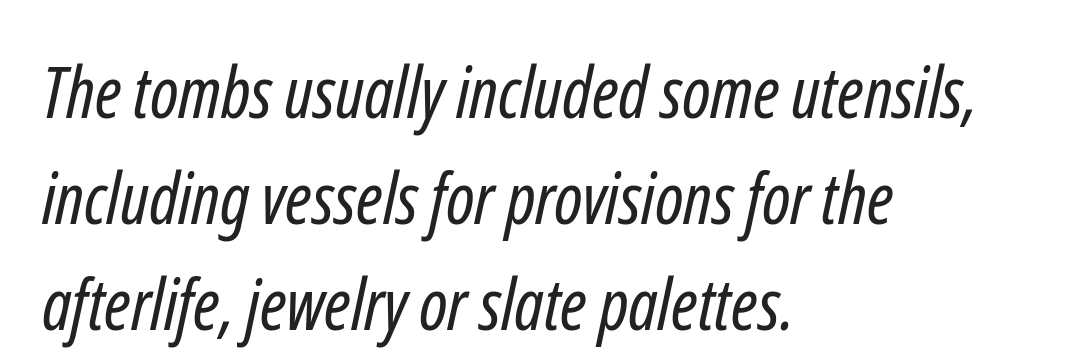
The image shows 71 px regular-weight, condensed sans-serif type; set left-aligned, normal line spacing (1.49x), normal letter spacing, not underlined; low stroke contrast and a medium x-height.
